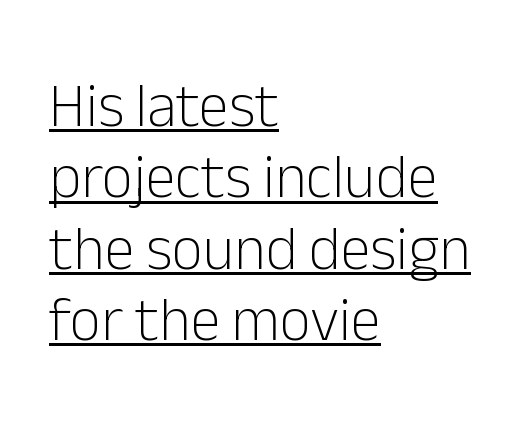
The image shows 61 px light sans-serif type, upright; set left-aligned, line spacing 1.17x, normal letter spacing, underlined; low stroke contrast and a medium x-height.
